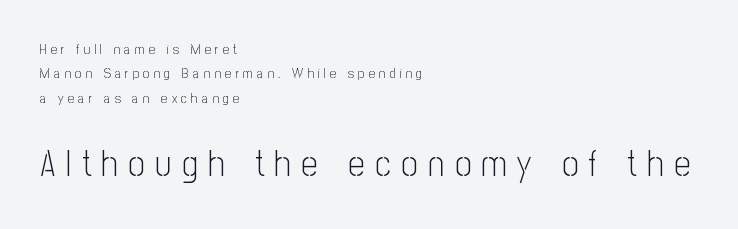
Q: Is the text bold? A: No.
Q: Is the text italic (slanted)? A: No, it is upright.
Q: Is the typeface a serif or a sans-serif typeface? A: Sans-serif.
Q: Is the text underlined? A: No.
Q: How is the paragraph aligned? A: Left-aligned.
Q: Is the spacing between letters normal or unusually wide? A: Unusually wide.
Q: Which block of text is set in a larger size, the first (top) or the second (bottom)? A: The second (bottom) one.
Q: Width (condensed, normal, or wide)? A: Condensed.
Q: Stroke contrast? A: Low.
Q: x-height? A: Medium.
Q: Monospaced? A: No.
